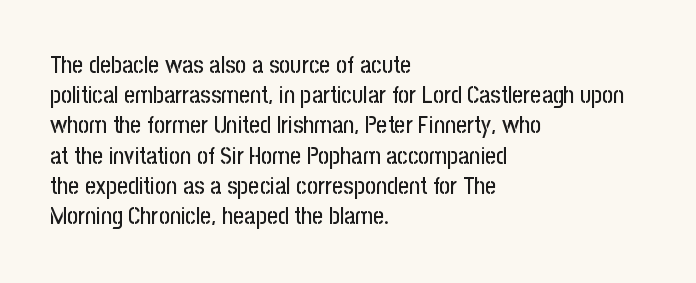
The image shows 24 px text type, upright; set left-aligned, normal line spacing (1.26x), normal letter spacing, not underlined.
